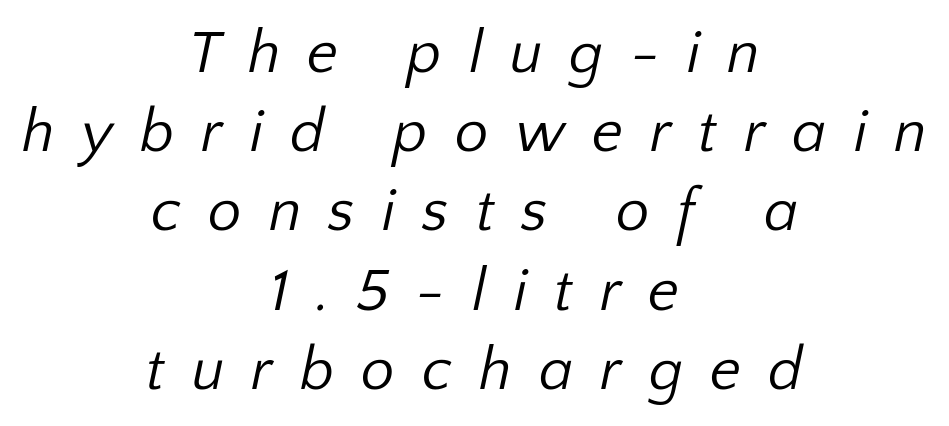
{"serif": "no", "bold": "no", "weight": "regular", "width": "normal", "stroke_contrast": "low", "x_height": "medium", "monospaced": "no", "underline": "no", "align": "center", "line_spacing": "normal", "line_spacing_ratio": 1.32, "letter_spacing": "wide", "letter_spacing_em": 0.45, "glyph_px": 60}
